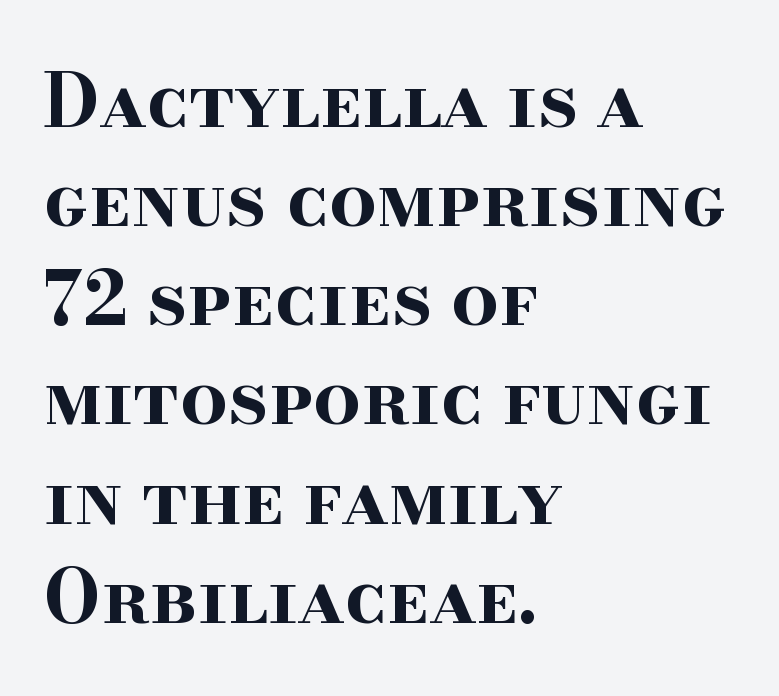
Students, observe: this is what conventionally led text looks like. Characters remain perfectly vertical along every line. Weight: bold. The letters advance in unequal steps, a hallmark of proportional type. The typesetter chose a ragged-right arrangement here. Underline: absent.
